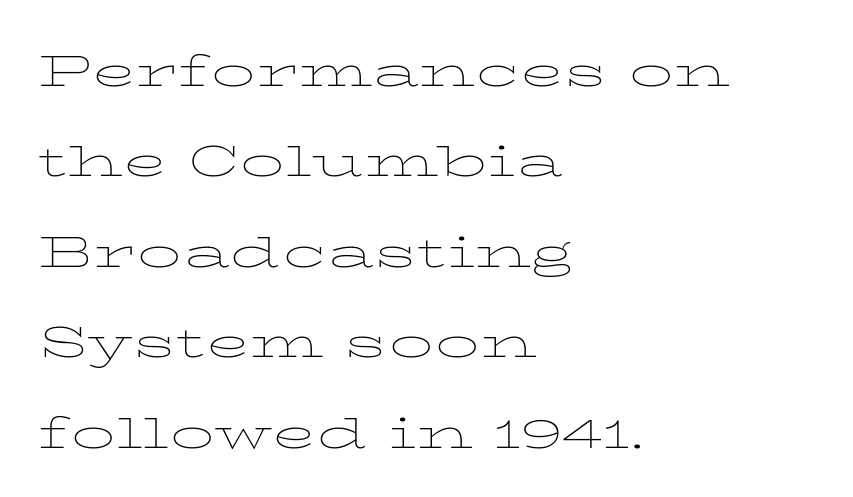
{"italic": "no", "bold": "no", "weight": "thin", "width": "wide", "stroke_contrast": "low", "x_height": "medium", "monospaced": "no", "underline": "no", "align": "left", "line_spacing": "normal", "line_spacing_ratio": 1.56, "letter_spacing": "normal", "letter_spacing_em": 0.0, "glyph_px": 58}
